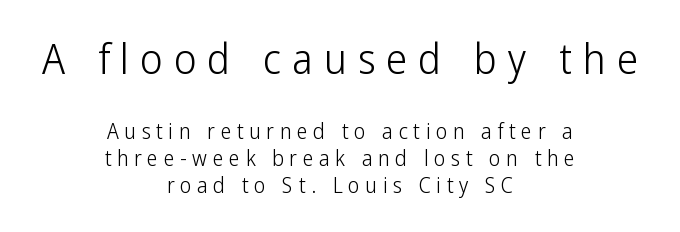
Q: Is the text bold? A: No.
Q: Is the text italic (slanted)? A: No, it is upright.
Q: Is the typeface a serif or a sans-serif typeface? A: Sans-serif.
Q: Is the text underlined? A: No.
Q: How is the paragraph aligned? A: Centered.
Q: Is the spacing between letters normal or unusually wide? A: Unusually wide.
Q: Which block of text is set in a larger size, the first (top) or the second (bottom)? A: The first (top) one.
Q: Width (condensed, normal, or wide)? A: Condensed.
Q: Stroke contrast? A: Low.
Q: x-height? A: Medium.
Q: Monospaced? A: No.
